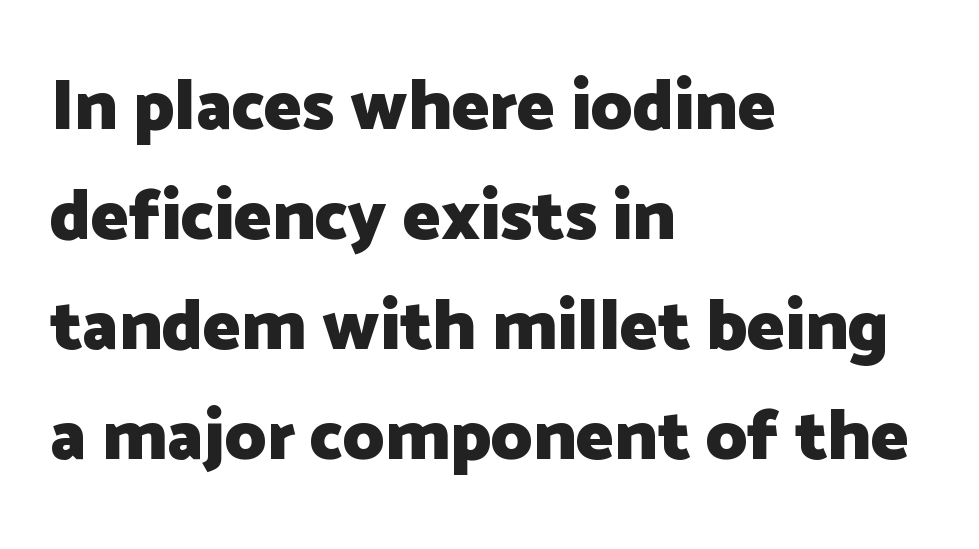
Q: Is the text bold? A: Yes.
Q: Is the text italic (slanted)? A: No, it is upright.
Q: Is the typeface a serif or a sans-serif typeface? A: Sans-serif.
Q: Is the text underlined? A: No.
Q: How is the paragraph aligned? A: Left-aligned.
Q: Is the spacing between letters normal or unusually wide? A: Normal.
Q: Is the spacing between lines tight, normal or loose? A: Normal.
Q: Width (condensed, normal, or wide)? A: Normal.
Q: Stroke contrast? A: Low.
Q: x-height? A: Medium.
Q: Monospaced? A: No.
